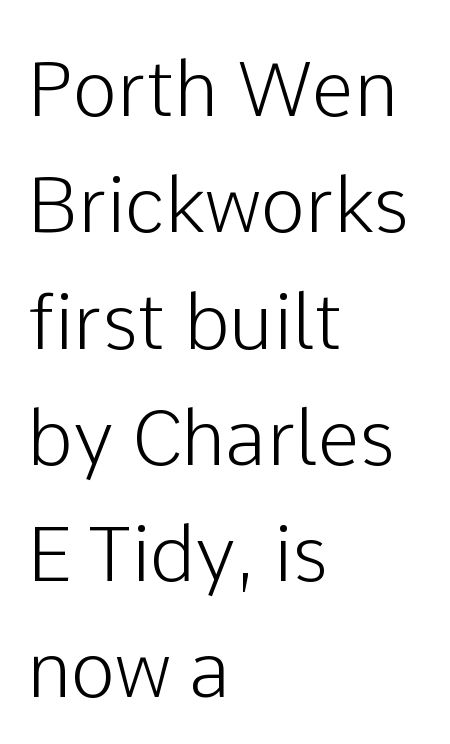
The image shows 76 px sans-serif type, upright; set left-aligned, normal line spacing (1.53x), normal letter spacing, not underlined; low stroke contrast and a medium x-height.
